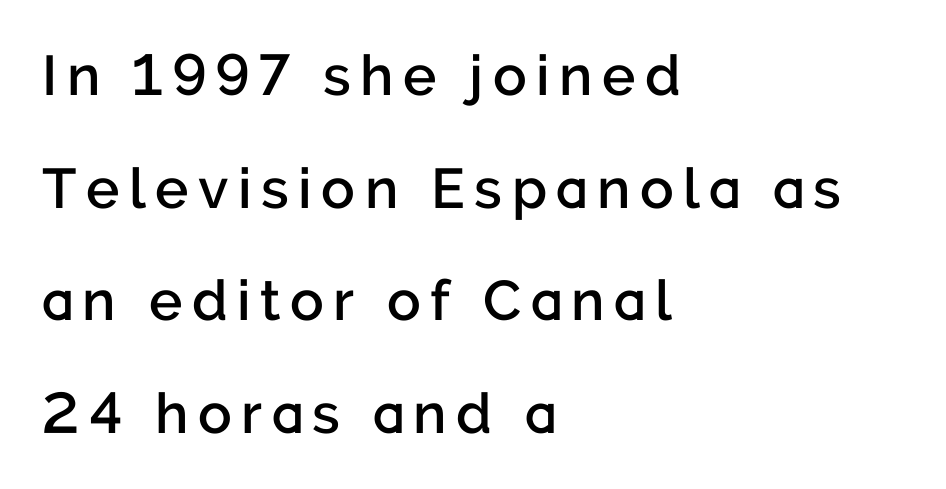
The passage shown is typed in a proportional face where columns would drift. Check the space under the baseline: it is left empty. Line beginnings align vertically; line endings do not. Emphasis by weight is partial: semibold. Unlike a traditional serif, this face leaves its strokes unadorned.
